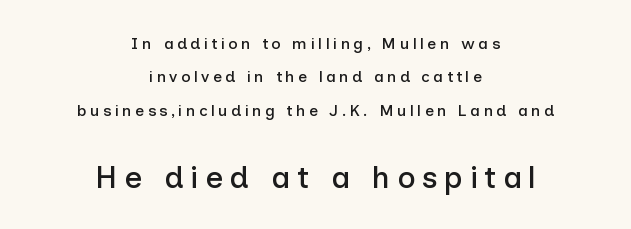
Letter spacing: wide. This sample trades compactness for vertical openness between lines. The lettering stays uniformly vertical, giving the passage a roman look. Larger block? The one below; the one above is distinctly smaller. The foot of each line stays bare and open. Horizontally, the lines are justified to the midpoint only.
